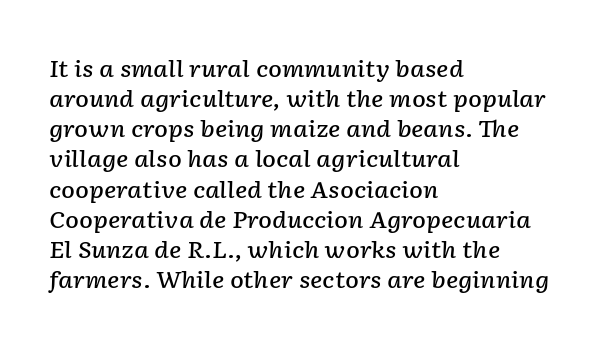
{"italic": "yes", "lean": "right", "slant_degrees": 2, "bold": "semi", "underline": "no", "align": "left", "line_spacing": "normal", "line_spacing_ratio": 1.31, "letter_spacing": "normal", "letter_spacing_em": 0.0, "glyph_px": 23}
